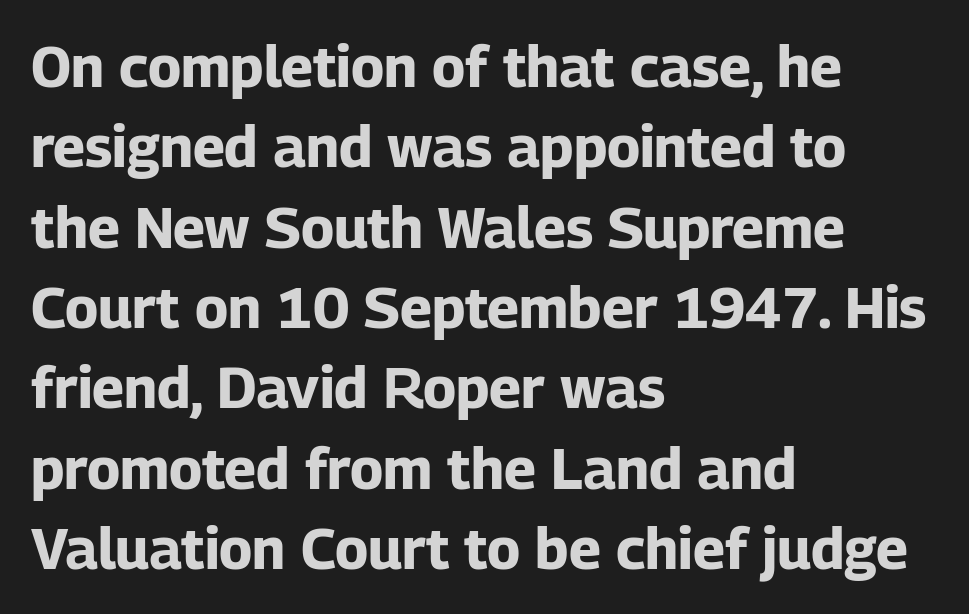
Q: Is the text bold? A: Yes.
Q: Is the text italic (slanted)? A: No, it is upright.
Q: Is the typeface a serif or a sans-serif typeface? A: Sans-serif.
Q: Is the text underlined? A: No.
Q: How is the paragraph aligned? A: Left-aligned.
Q: Is the spacing between letters normal or unusually wide? A: Normal.
Q: Is the spacing between lines tight, normal or loose? A: Normal.
Q: Width (condensed, normal, or wide)? A: Normal.
Q: Stroke contrast? A: Low.
Q: x-height? A: Medium.
Q: Monospaced? A: No.
